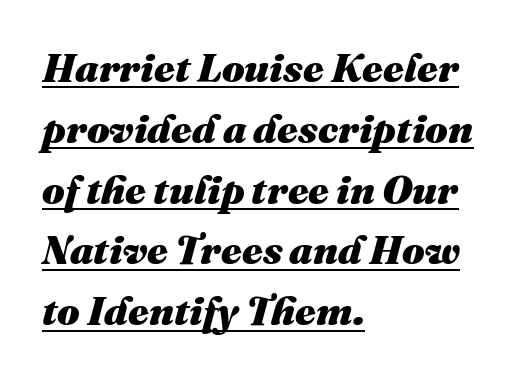
Q: Is the text bold? A: Yes.
Q: Is the text italic (slanted)? A: Yes, it leans right by about 16 degrees.
Q: Is the text underlined? A: Yes.
Q: How is the paragraph aligned? A: Left-aligned.
Q: Is the spacing between letters normal or unusually wide? A: Normal.
Q: Is the spacing between lines tight, normal or loose? A: Normal.
Q: Width (condensed, normal, or wide)? A: Normal.
Q: Stroke contrast? A: Medium.
Q: x-height? A: Medium.
Q: Monospaced? A: No.
